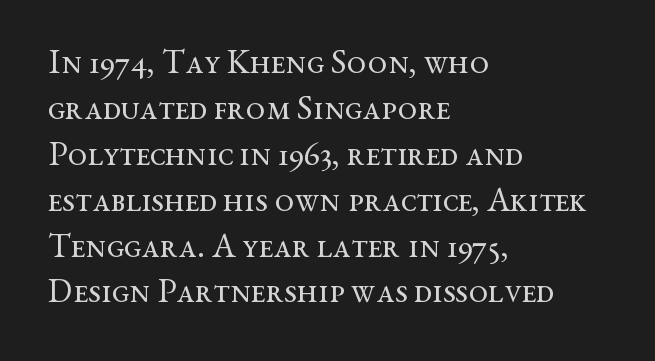
The axis of the letterforms is exactly vertical. Any mark beneath the type? The region is blank. A typesetter would label this face a serif. Short and long lines alike share a common starting point at left.
